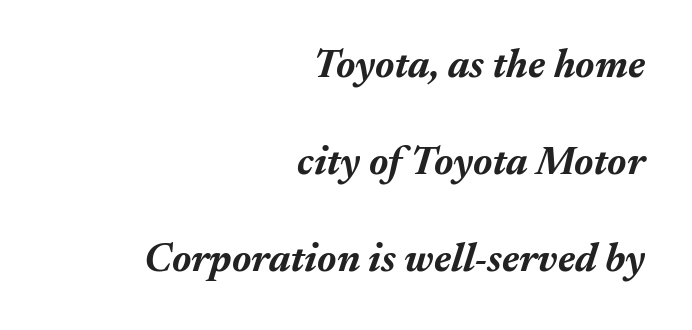
The image shows 40 px bold type, italic (leaning right); set right-aligned, loose line spacing (2.43x), normal letter spacing, not underlined; medium stroke contrast and a medium x-height.
